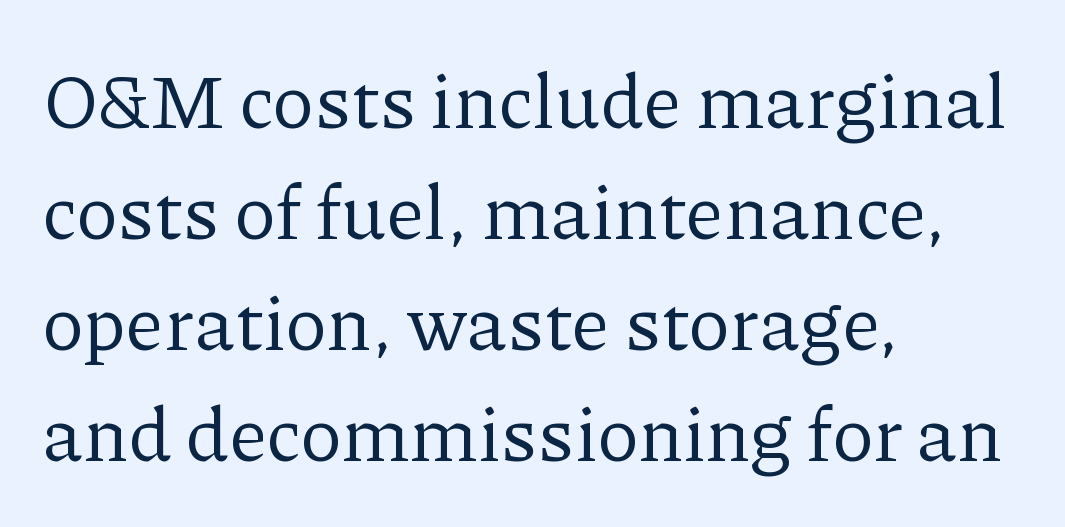
The image shows 77 px regular-weight serif type, upright; set left-aligned, normal line spacing (1.44x), normal letter spacing, not underlined; low stroke contrast and a medium x-height.
